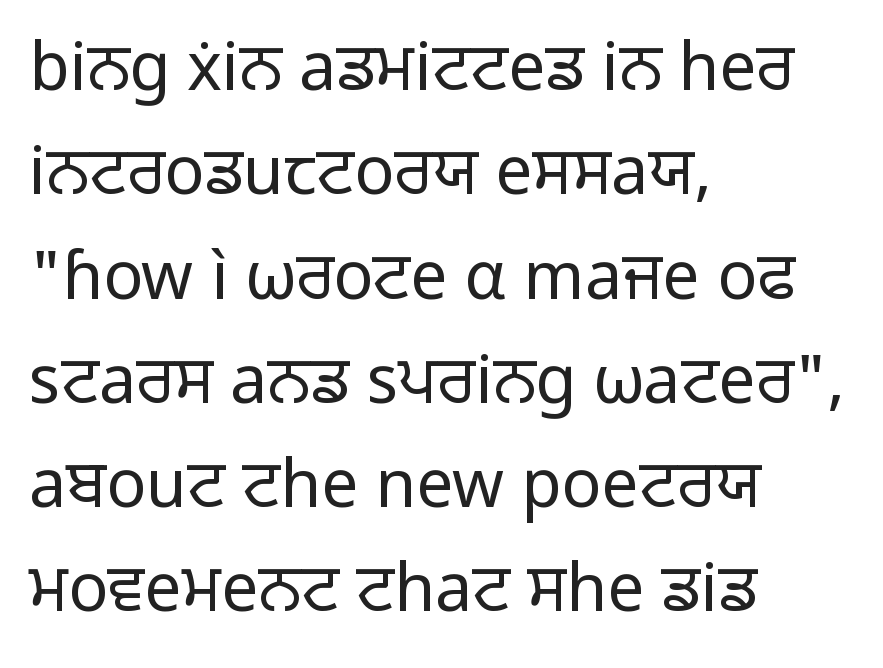
{"serif": "no", "italic": "no", "bold": "no", "weight": "regular", "width": "normal", "stroke_contrast": "low", "x_height": "medium", "monospaced": "no", "underline": "no", "align": "left", "line_spacing": "normal", "line_spacing_ratio": 1.58, "letter_spacing": "normal", "letter_spacing_em": 0.0, "glyph_px": 66}
